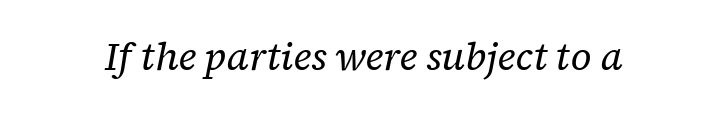
The space directly below the letters is spotless. Bold? No — there's no thickening of the strokes. The face used here is proportionally spaced, like ordinary book or web type. The glyphs look as if they've been sheared to an angle. Old-style or modern, the face here clearly has serifs. How are the letters spaced? Ordinarily, with no added tracking.
